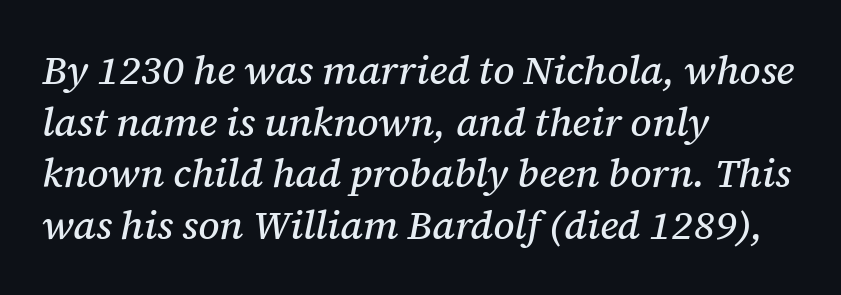
The image shows 40 px serif type, italic (leaning right); set left-aligned, normal line spacing (1.29x), normal letter spacing, not underlined; medium stroke contrast and a medium x-height.
